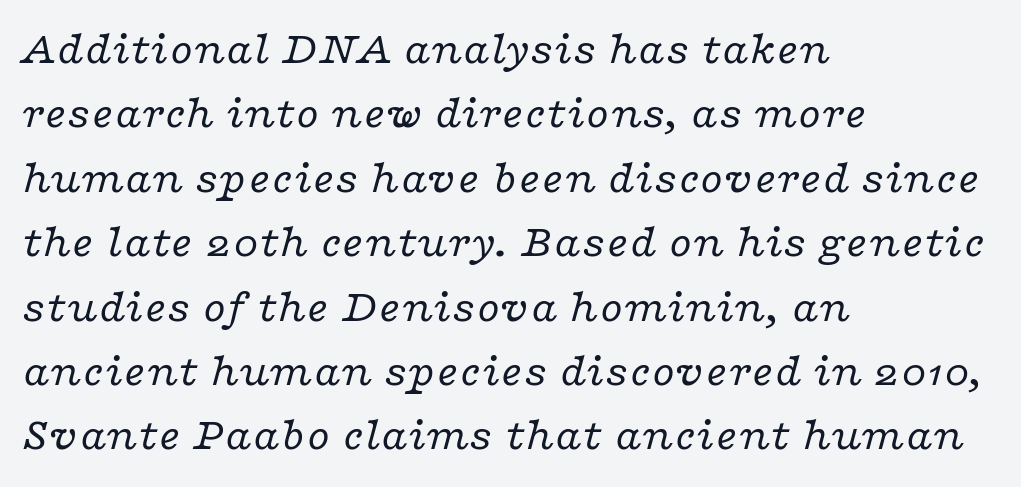
{"serif": "yes", "italic": "yes", "lean": "right", "slant_degrees": 16, "bold": "no", "weight": "regular", "width": "wide", "stroke_contrast": "low", "x_height": "medium", "monospaced": "no", "underline": "no", "align": "left", "line_spacing": "normal", "line_spacing_ratio": 1.4, "letter_spacing": "normal", "letter_spacing_em": 0.0, "glyph_px": 46}
